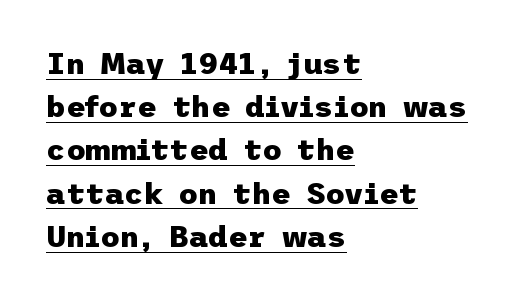
Look at the stroke-to-counter ratio: heavy, a bold. A classic flush-left, rag-right setting is used for this passage. What kind of face is this? One without serifs — a sans. Nobody touched the tracking dial on this one.
